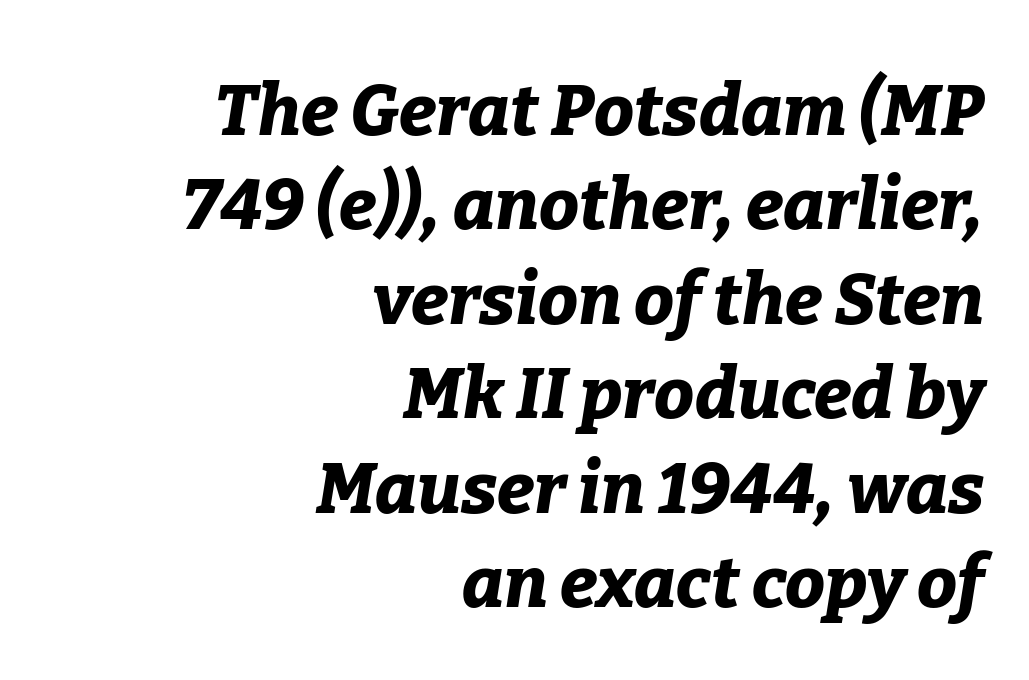
The passage shown stacks its lines at a standard gap. Slanted lettering throughout. How heavy is the stroke? Heavy — this is a bold. Short and long lines alike share a common ending point at right. The baseline area is clear. This rendering leaves character spacing at its baseline value.
